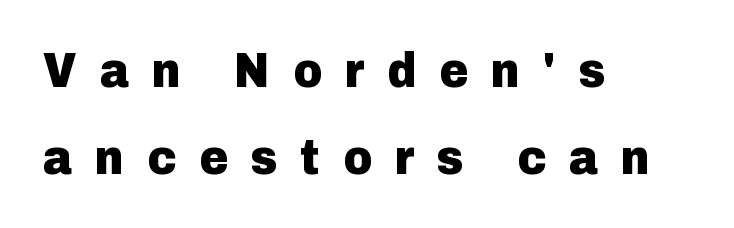
The image shows 49 px heavy sans-serif type, upright; set left-aligned, line spacing 1.77x, unusually wide letter spacing (+0.47 em), not underlined; low stroke contrast and a medium x-height.
